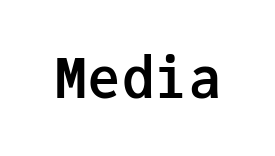
{"serif": "no", "italic": "no", "bold": "yes", "weight": "semibold", "width": "normal", "stroke_contrast": "low", "x_height": "medium", "monospaced": "yes", "underline": "no", "letter_spacing": "normal", "letter_spacing_em": 0.0, "glyph_px": 56}
